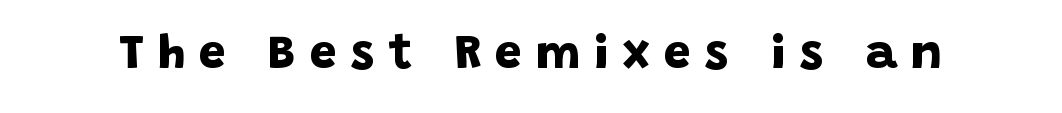
No feet cap the strokes, marking this as sans-serif type. Plain, unruled lines of type. Looks like regular typesetting: each glyph gets only the width it needs. The typesetting leans heavy: a genuine bold. The horizontal fit of the characters is loose and conspicuously gappy.
